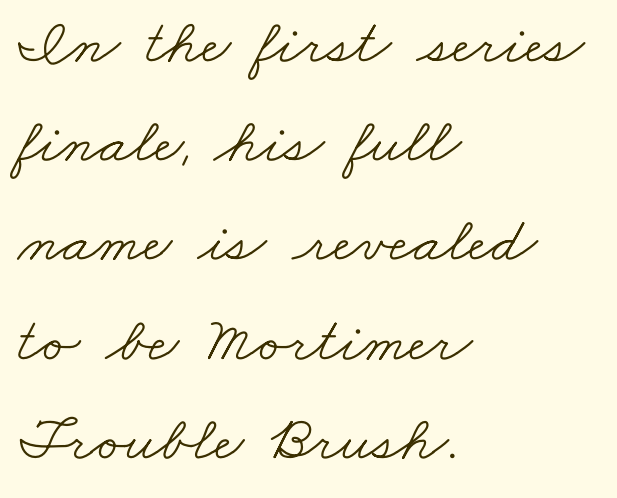
{"serif": "yes", "bold": "no", "weight": "light", "width": "wide", "stroke_contrast": "low", "x_height": "small", "monospaced": "no", "underline": "no", "align": "left", "line_spacing": "normal", "line_spacing_ratio": 1.55, "letter_spacing": "normal", "letter_spacing_em": 0.0, "glyph_px": 64}
